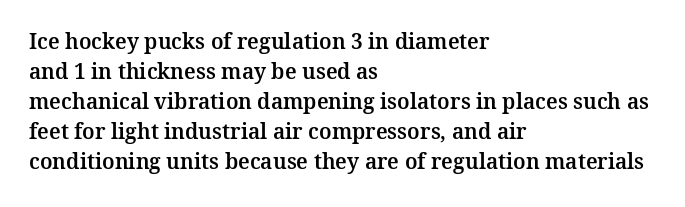
The image shows 21 px text type, upright; set left-aligned, normal line spacing (1.43x), normal letter spacing, not underlined.
